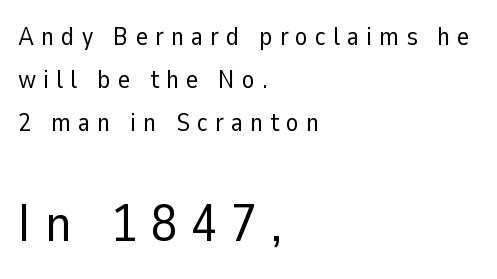
Do the letters lean? They stand straight. Observe the absence of serifs on each vertical stroke in this sample. How are the letters spaced? Widely, with obvious added tracking. Which margin do the lines hug? The left one — the right edge is uneven. Does the leading feel generous? No, just average. The weight would be labelled regular, book, light, or lighter still.
